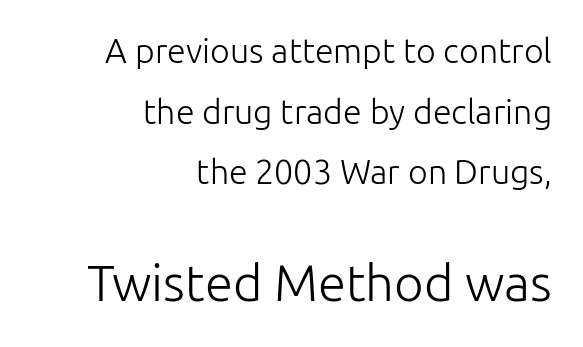
{"serif": "no", "italic": "no", "bold": "no", "weight": "light", "width": "normal", "stroke_contrast": "low", "x_height": "medium", "monospaced": "no", "underline": "no", "align": "right", "line_spacing_ratio": 1.78, "letter_spacing": "normal", "letter_spacing_em": 0.0, "larger_block": "second", "size_ratio": 1.5, "glyph_px": 51}
